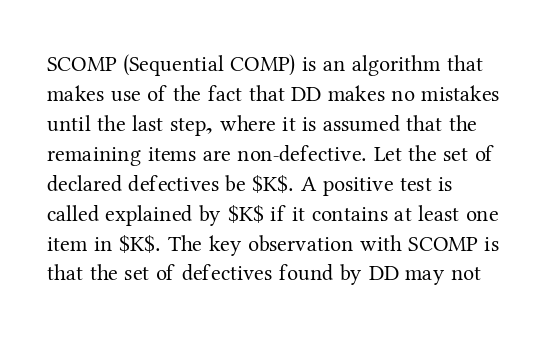
{"italic": "no", "bold": "no", "underline": "no", "align": "left", "line_spacing": "normal", "line_spacing_ratio": 1.36, "letter_spacing": "normal", "letter_spacing_em": 0.0, "glyph_px": 22}
